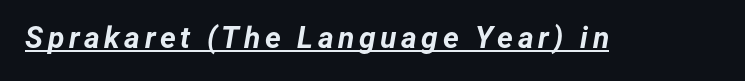
The image shows 30 px bold type, italic (leaning right); set underlined; low stroke contrast and a medium x-height.
